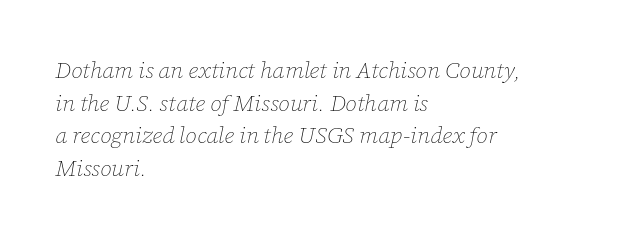
{"italic": "yes", "lean": "right", "slant_degrees": 12, "bold": "no", "underline": "no", "align": "left", "line_spacing": "normal", "line_spacing_ratio": 1.42, "letter_spacing": "normal", "letter_spacing_em": 0.0, "glyph_px": 23}
